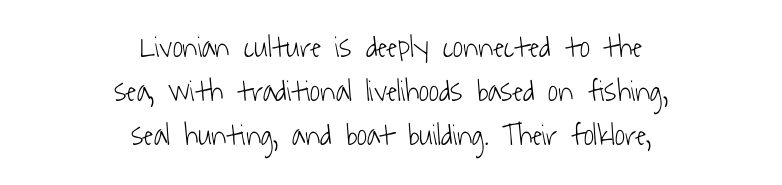
Q: Is the text bold? A: No.
Q: Is the typeface a serif or a sans-serif typeface? A: Sans-serif.
Q: Is the text underlined? A: No.
Q: How is the paragraph aligned? A: Centered.
Q: Is the spacing between letters normal or unusually wide? A: Normal.
Q: Is the spacing between lines tight, normal or loose? A: Normal.
Q: Width (condensed, normal, or wide)? A: Condensed.
Q: Stroke contrast? A: Low.
Q: x-height? A: Medium.
Q: Monospaced? A: No.
